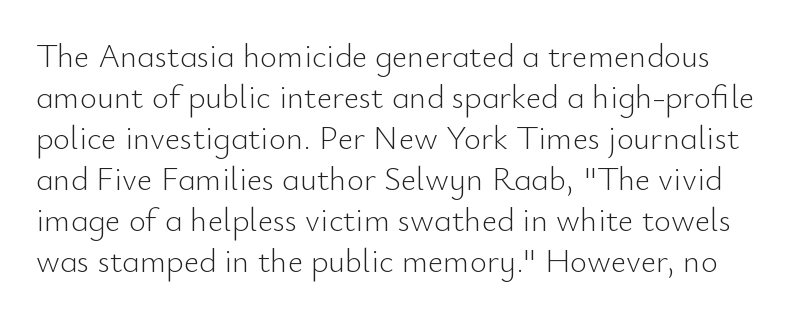
The specimen reads as upright at a glance. Words float on clear page, feet unadorned. The letters carry no serifs — their stems end cleanly without finishing strokes. A light-to-regular cut is what we see here. Spacing verdict: proportional, widths tailored to each character. Observe the ordinary spacing: letters are neighbours, not strangers.
